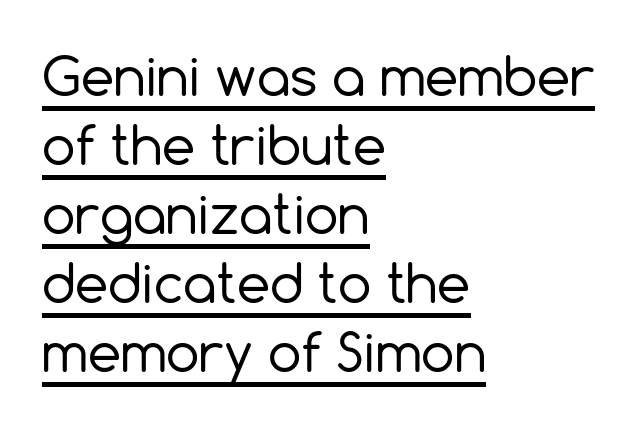
The image shows 53 px regular-weight sans-serif type, upright; set left-aligned, normal line spacing (1.3x), normal letter spacing, underlined; a medium x-height.
